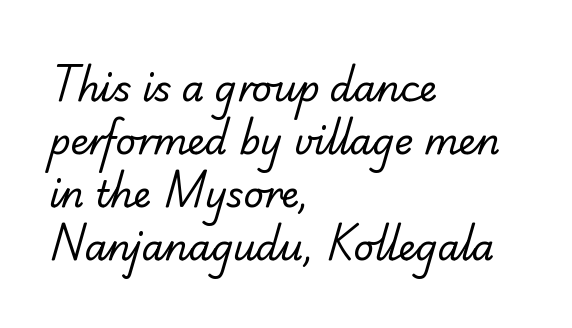
The image shows 36 px regular-weight sans-serif type; set left-aligned, normal line spacing (1.47x), normal letter spacing, not underlined; low stroke contrast and a small x-height.
